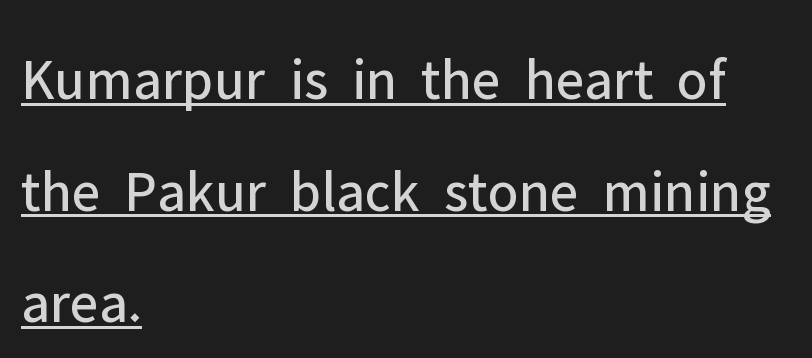
{"serif": "no", "italic": "no", "bold": "no", "weight": "regular", "width": "normal", "stroke_contrast": "low", "x_height": "medium", "monospaced": "no", "underline": "yes", "align": "left", "line_spacing_ratio": 1.89, "letter_spacing": "normal", "letter_spacing_em": 0.0, "glyph_px": 59}
